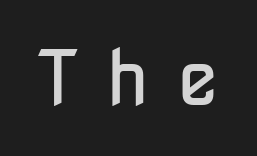
Q: Is the text bold? A: No.
Q: Is the text italic (slanted)? A: No, it is upright.
Q: Is the typeface a serif or a sans-serif typeface? A: Sans-serif.
Q: Is the text underlined? A: No.
Q: Is the spacing between letters normal or unusually wide? A: Unusually wide.
Q: Width (condensed, normal, or wide)? A: Condensed.
Q: Stroke contrast? A: Low.
Q: x-height? A: Medium.
Q: Monospaced? A: No.
